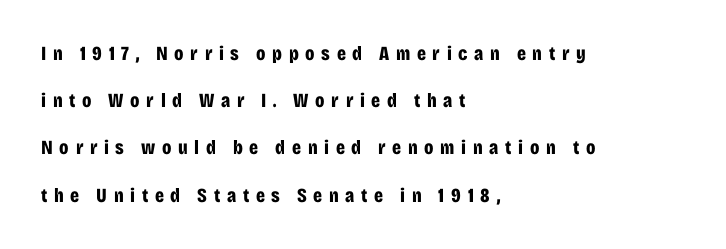
The image shows 20 px bold type, upright; set left-aligned, loose line spacing (2.36x), unusually wide letter spacing (+0.33 em), not underlined.
